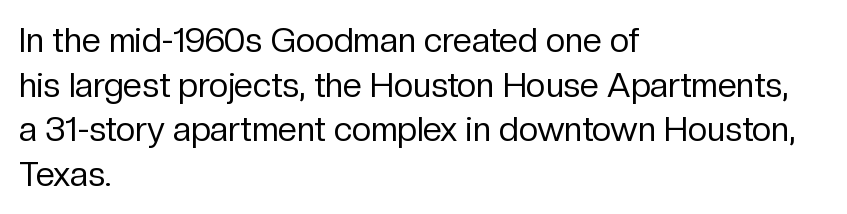
Unlike a traditional serif, this face leaves its strokes unadorned. This is roman type, the default non-slanted kind. Leading matches the norm, producing a regular column. Compared with a typical body face, this is equally light or lighter still. Is this a fixed-width face? No — the glyphs have proportional, varying widths.
